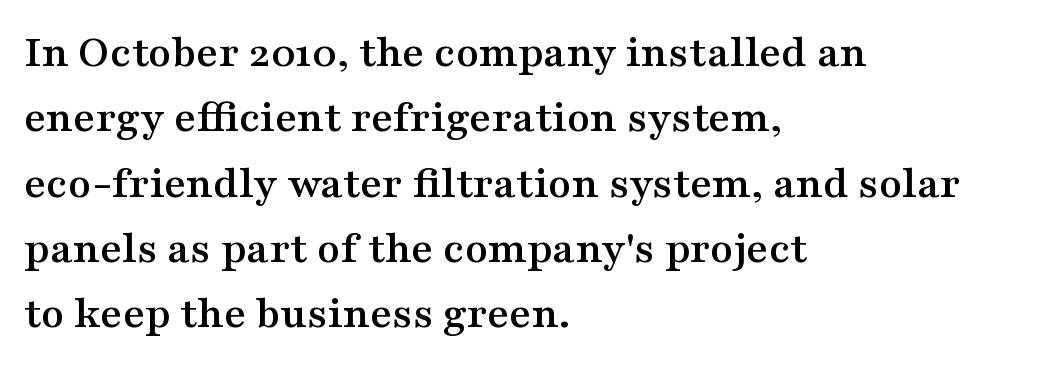
Characters remain perfectly vertical along every line. Spacing verdict: proportional, widths tailored to each character. Characters follow at the spacing the type designer built in. Where is the straight margin? On the left.
